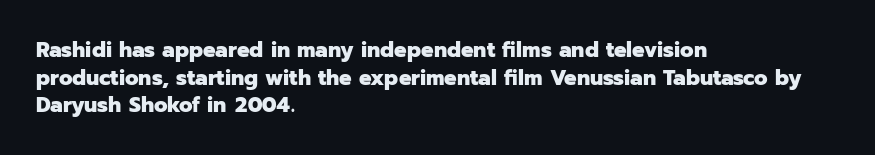
{"italic": "no", "bold": "yes", "underline": "no", "align": "left", "line_spacing": "normal", "line_spacing_ratio": 1.26, "letter_spacing": "normal", "letter_spacing_em": 0.0, "glyph_px": 22}
